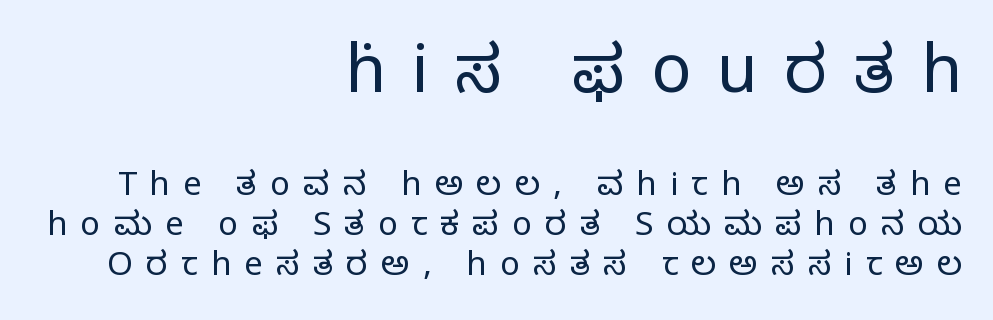
The lettering stays uniformly vertical, giving the passage a roman look. Which of the two is more prominent by size? The first, at the top. These lines are set flush right with a ragged left edge. Do the characters align in a grid? No, the font is proportional.
